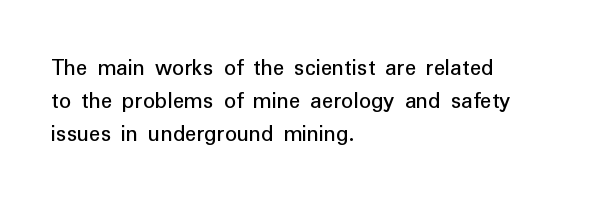
The image shows 24 px text type, upright; set left-aligned, normal line spacing (1.38x), normal letter spacing, not underlined.
